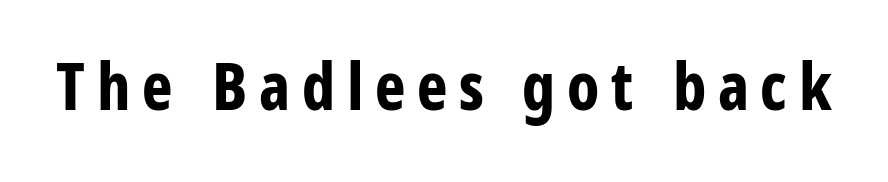
Q: Is the text bold? A: Yes.
Q: Is the text italic (slanted)? A: No, it is upright.
Q: Is the typeface a serif or a sans-serif typeface? A: Sans-serif.
Q: Is the text underlined? A: No.
Q: Width (condensed, normal, or wide)? A: Condensed.
Q: Stroke contrast? A: Low.
Q: x-height? A: Large.
Q: Monospaced? A: No.
